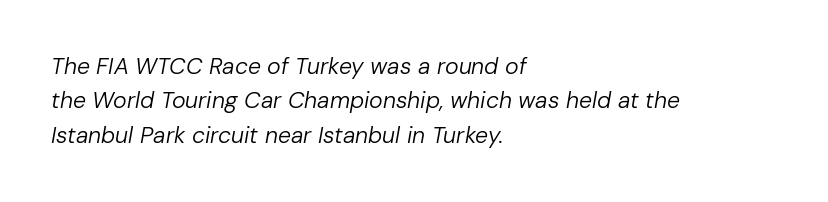
{"italic": "yes", "lean": "right", "slant_degrees": 10, "bold": "no", "underline": "no", "align": "left", "line_spacing": "normal", "line_spacing_ratio": 1.5, "letter_spacing": "normal", "letter_spacing_em": 0.0, "glyph_px": 23}
